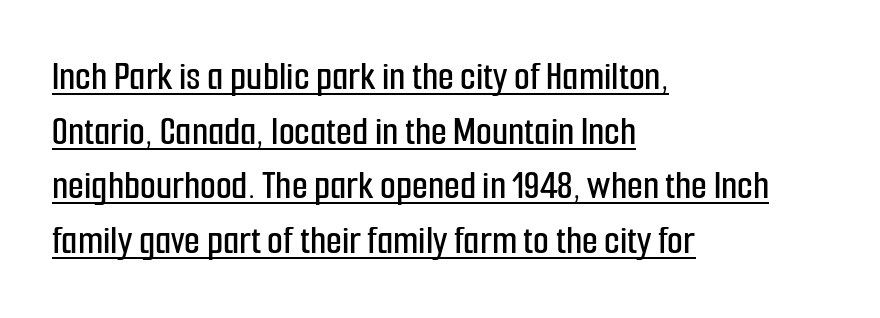
Q: Is the text italic (slanted)? A: No, it is upright.
Q: Is the typeface a serif or a sans-serif typeface? A: Sans-serif.
Q: Is the text underlined? A: Yes.
Q: How is the paragraph aligned? A: Left-aligned.
Q: Is the spacing between letters normal or unusually wide? A: Normal.
Q: Is the spacing between lines tight, normal or loose? A: Normal.
Q: Width (condensed, normal, or wide)? A: Condensed.
Q: Stroke contrast? A: Low.
Q: x-height? A: Medium.
Q: Monospaced? A: No.
